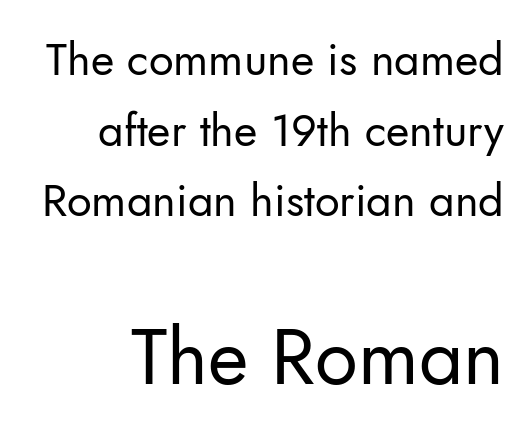
Stems here are at most as thick as an everyday book face. No word sits above an underline. A typesetter would call this leading conventional body-copy spacing. Inter-character spacing is left at the font's built-in metrics.
